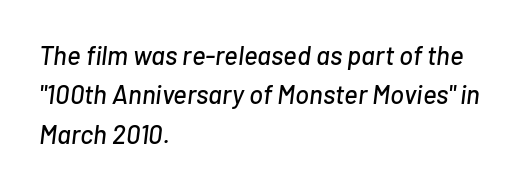
Q: Is the text italic (slanted)? A: Yes, it leans right by about 7 degrees.
Q: Is the text underlined? A: No.
Q: How is the paragraph aligned? A: Left-aligned.
Q: Is the spacing between letters normal or unusually wide? A: Normal.
Q: Is the spacing between lines tight, normal or loose? A: Normal.
